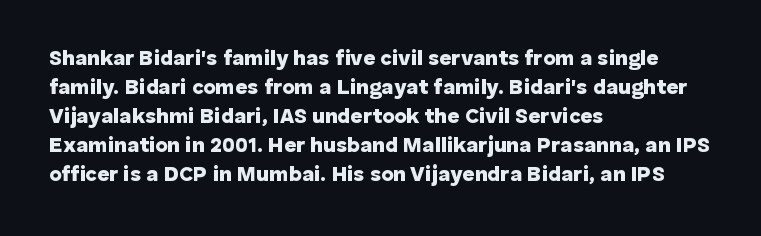
Q: Is the text bold? A: Yes.
Q: Is the text italic (slanted)? A: No, it is upright.
Q: Is the text underlined? A: No.
Q: How is the paragraph aligned? A: Left-aligned.
Q: Is the spacing between letters normal or unusually wide? A: Normal.
Q: Is the spacing between lines tight, normal or loose? A: Normal.
